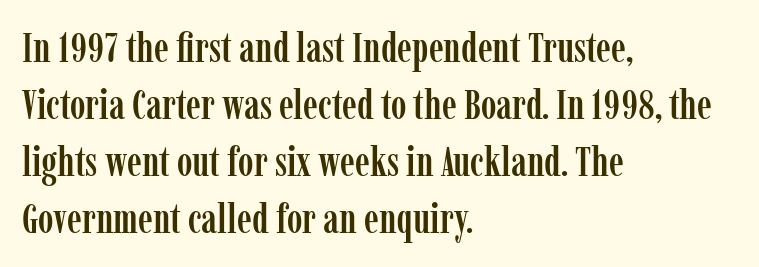
The image shows 42 px condensed serif type, upright; set left-aligned, normal line spacing (1.36x), normal letter spacing, not underlined; low stroke contrast and a medium x-height.
